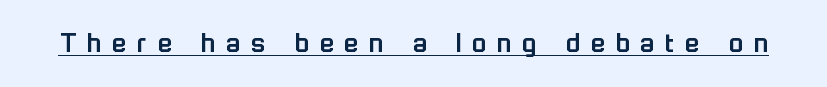
Q: Is the text italic (slanted)? A: No, it is upright.
Q: Is the typeface a serif or a sans-serif typeface? A: Sans-serif.
Q: Is the text underlined? A: Yes.
Q: Is the spacing between letters normal or unusually wide? A: Unusually wide.
Q: Width (condensed, normal, or wide)? A: Normal.
Q: Stroke contrast? A: Low.
Q: x-height? A: Medium.
Q: Monospaced? A: No.
